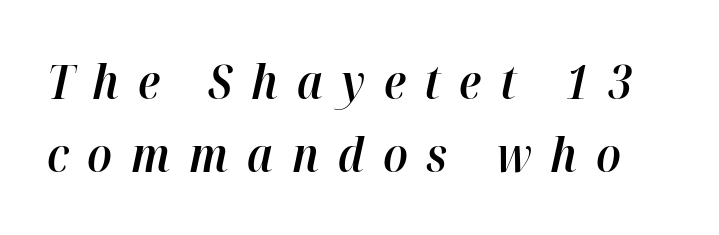
Q: Is the text bold? A: Semi-bold.
Q: Is the text italic (slanted)? A: Yes, it leans right by about 12 degrees.
Q: Is the text underlined? A: No.
Q: Is the spacing between letters normal or unusually wide? A: Unusually wide.
Q: Is the spacing between lines tight, normal or loose? A: Normal.
Q: Width (condensed, normal, or wide)? A: Normal.
Q: Stroke contrast? A: High.
Q: x-height? A: Medium.
Q: Monospaced? A: No.
